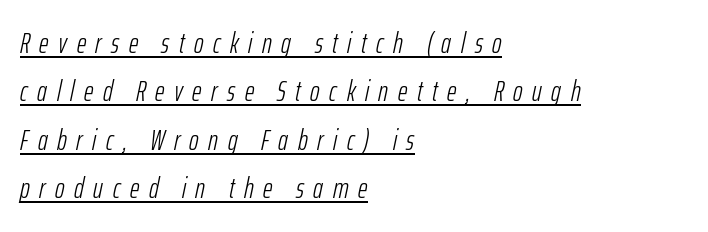
The image shows 29 px light, condensed type, italic (leaning right); set left-aligned, normal line spacing (1.67x), unusually wide letter spacing (+0.33 em), underlined; low stroke contrast and a medium x-height.
